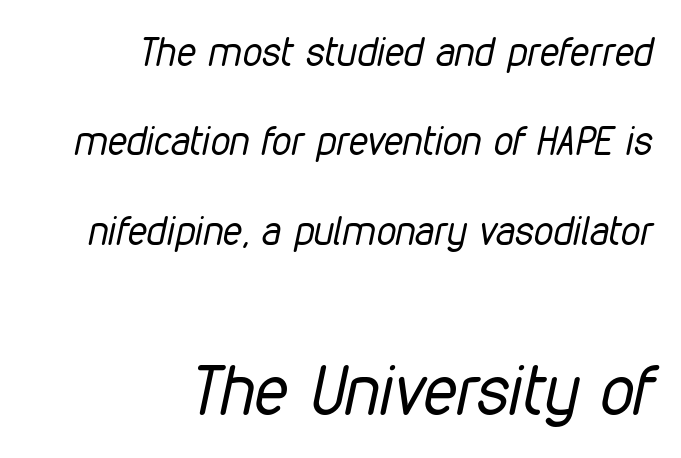
Q: Is the text bold? A: No.
Q: Is the text italic (slanted)? A: Yes, it leans right by about 12 degrees.
Q: Is the text underlined? A: No.
Q: How is the paragraph aligned? A: Right-aligned.
Q: Is the spacing between letters normal or unusually wide? A: Normal.
Q: Is the spacing between lines tight, normal or loose? A: Loose.
Q: Which block of text is set in a larger size, the first (top) or the second (bottom)? A: The second (bottom) one.
Q: Width (condensed, normal, or wide)? A: Condensed.
Q: Stroke contrast? A: Low.
Q: x-height? A: Medium.
Q: Monospaced? A: No.
